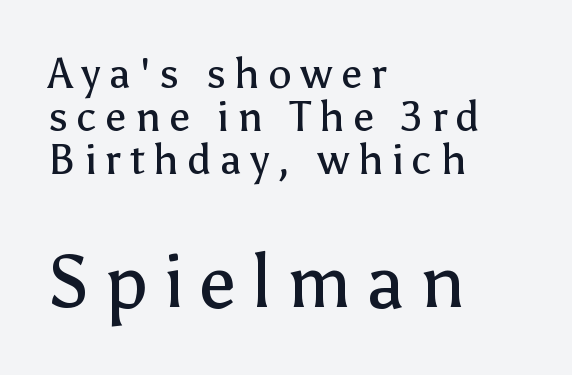
The image shows 74 px regular-weight sans-serif type, upright; set left-aligned, tight line spacing (1.02x), unusually wide letter spacing (+0.21 em), not underlined; the second (bottom) block is 1.76x larger; low stroke contrast and a medium x-height.
